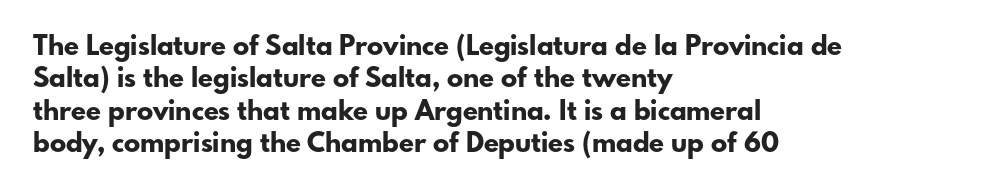
The image shows 27 px bold type, upright; set left-aligned, line spacing 1.2x, normal letter spacing, not underlined.
